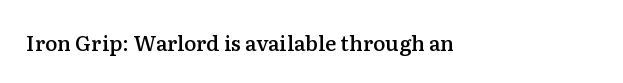
{"italic": "no", "bold": "semi", "underline": "no", "align": "left", "letter_spacing": "normal", "letter_spacing_em": 0.0, "glyph_px": 21}
